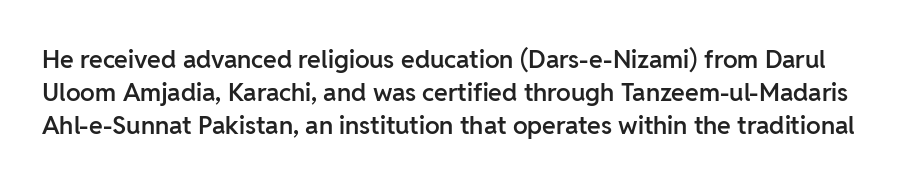
The image shows 25 px text type, upright; set normal line spacing (1.32x), normal letter spacing, not underlined.
